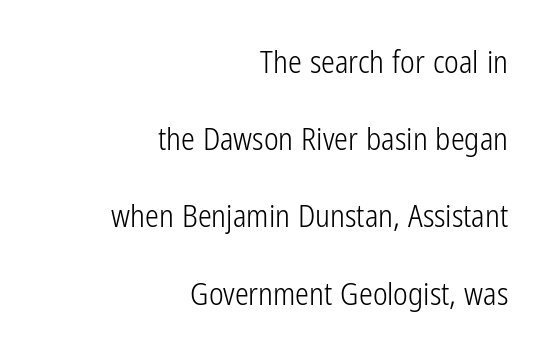
Notice how the passage keeps a crisp vertical edge on the right only. The weight would be labelled regular, book, light, or lighter still. You could fit nearly another row in the gap between these rows. The face used here is rendered with its standard letterfit. Beneath every word, the page is bare.
